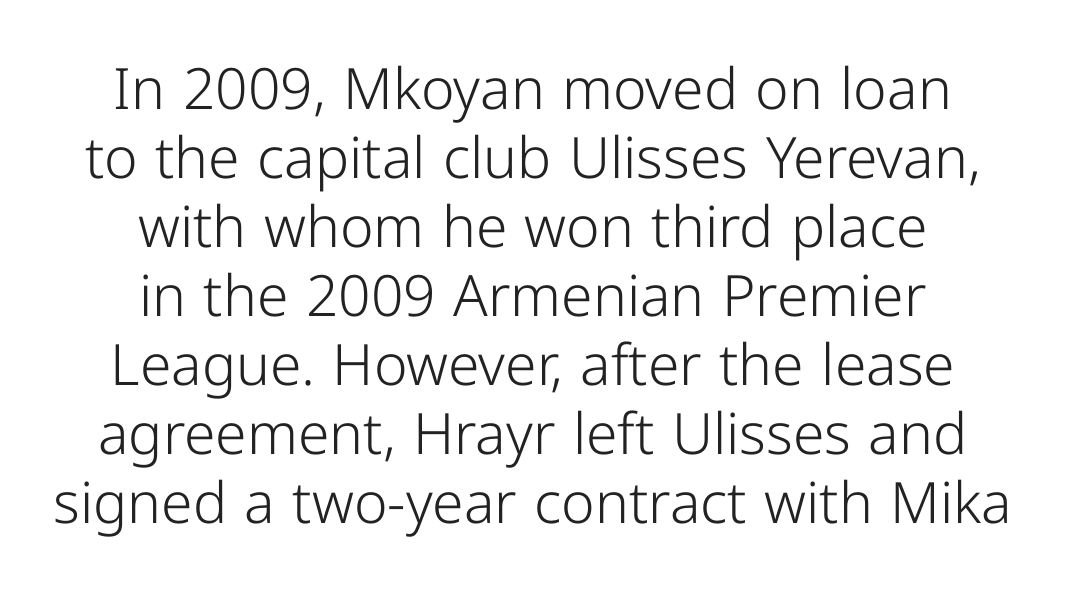
The typesetting does not lean heavy: it is not bold. Only glyphs here, with clear space below each row. These lines are rendered in a variable-pitch font. Observe the ordinary spacing: letters are neighbours, not strangers.
